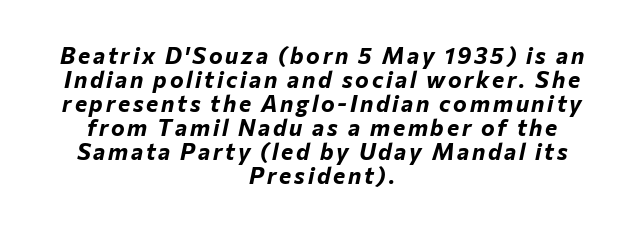
Q: Is the text bold? A: Yes.
Q: Is the text italic (slanted)? A: Yes, it leans right by about 12 degrees.
Q: Is the text underlined? A: No.
Q: How is the paragraph aligned? A: Centered.
Q: Is the spacing between lines tight, normal or loose? A: Tight.
